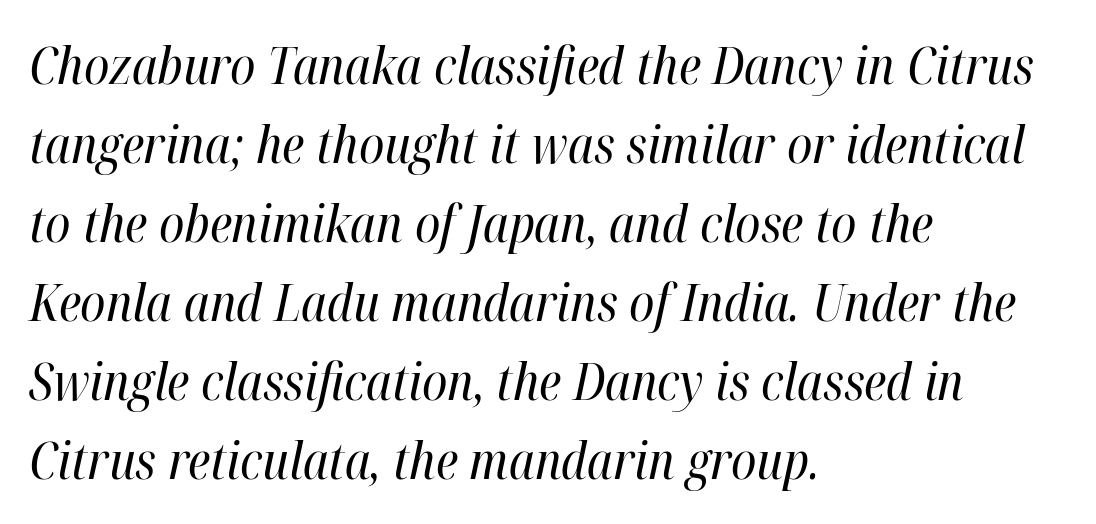
The image shows 51 px regular-weight, condensed type, italic (leaning right); set left-aligned, normal line spacing (1.55x), normal letter spacing, not underlined; high stroke contrast and a medium x-height.
